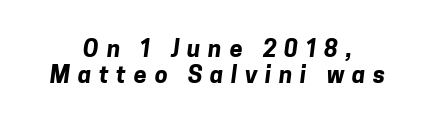
{"bold": "yes", "underline": "no", "align": "center", "line_spacing": "tight", "line_spacing_ratio": 1.11, "letter_spacing": "wide", "letter_spacing_em": 0.34, "glyph_px": 23}
